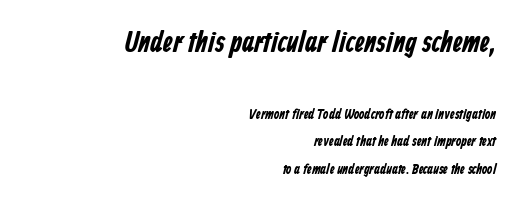
The image shows 29 px bold, condensed sans-serif type; set right-aligned, loose line spacing (1.96x), normal letter spacing, not underlined; the first (top) block is 2.07x larger; low stroke contrast and a medium x-height.
